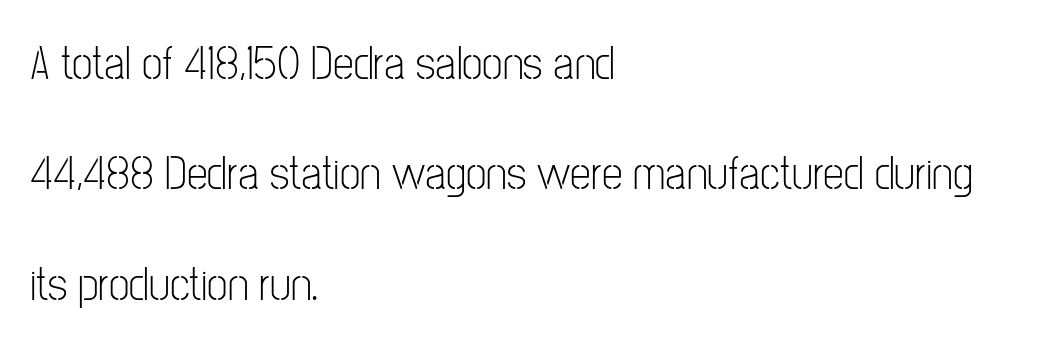
Q: Is the text bold? A: No.
Q: Is the text italic (slanted)? A: No, it is upright.
Q: Is the typeface a serif or a sans-serif typeface? A: Sans-serif.
Q: Is the text underlined? A: No.
Q: How is the paragraph aligned? A: Left-aligned.
Q: Is the spacing between letters normal or unusually wide? A: Normal.
Q: Is the spacing between lines tight, normal or loose? A: Loose.
Q: Width (condensed, normal, or wide)? A: Condensed.
Q: Stroke contrast? A: Low.
Q: x-height? A: Medium.
Q: Monospaced? A: No.
